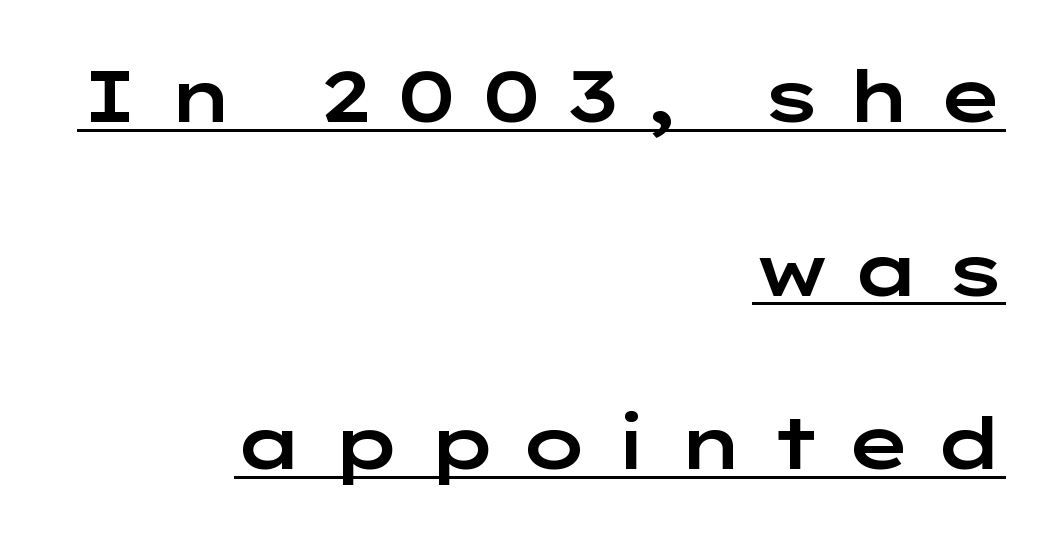
Q: Is the text italic (slanted)? A: No, it is upright.
Q: Is the typeface a serif or a sans-serif typeface? A: Sans-serif.
Q: Is the text underlined? A: Yes.
Q: How is the paragraph aligned? A: Right-aligned.
Q: Is the spacing between letters normal or unusually wide? A: Unusually wide.
Q: Is the spacing between lines tight, normal or loose? A: Loose.
Q: Width (condensed, normal, or wide)? A: Wide.
Q: Stroke contrast? A: Low.
Q: x-height? A: Medium.
Q: Monospaced? A: No.
